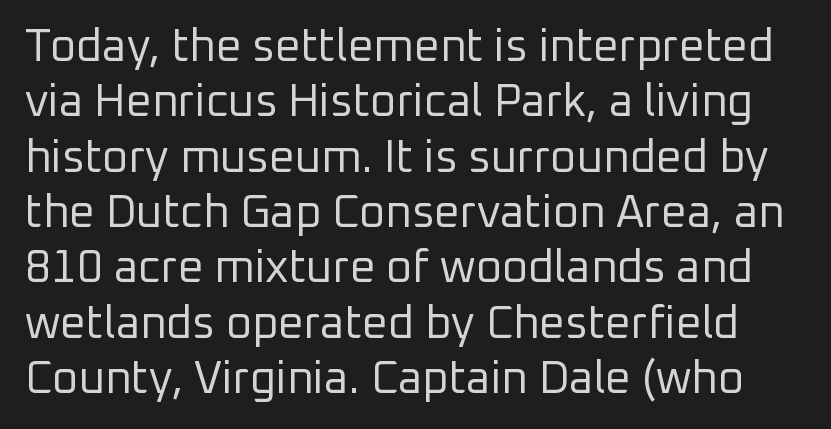
{"serif": "no", "italic": "no", "bold": "no", "weight": "regular", "width": "normal", "stroke_contrast": "low", "x_height": "medium", "monospaced": "no", "underline": "no", "line_spacing_ratio": 1.23, "letter_spacing": "normal", "letter_spacing_em": 0.0, "glyph_px": 45}
